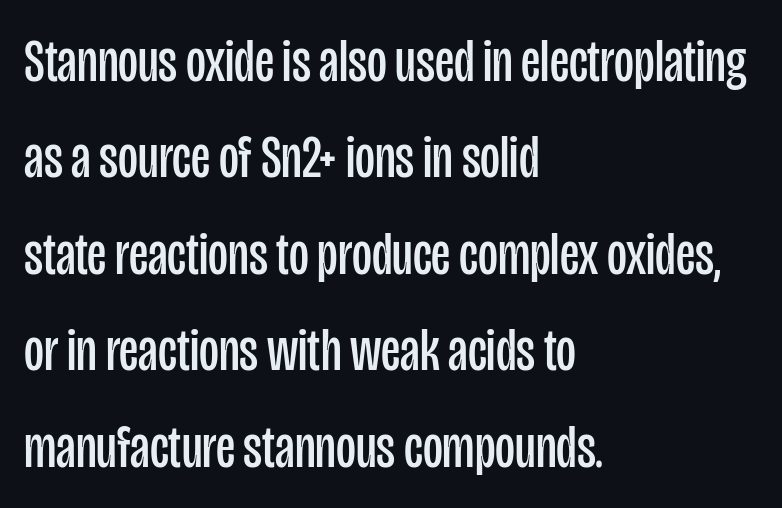
Q: Is the text bold? A: No.
Q: Is the text italic (slanted)? A: No, it is upright.
Q: Is the typeface a serif or a sans-serif typeface? A: Sans-serif.
Q: Is the text underlined? A: No.
Q: How is the paragraph aligned? A: Left-aligned.
Q: Is the spacing between letters normal or unusually wide? A: Normal.
Q: Is the spacing between lines tight, normal or loose? A: Normal.
Q: Width (condensed, normal, or wide)? A: Condensed.
Q: Stroke contrast? A: Low.
Q: x-height? A: Large.
Q: Monospaced? A: No.
